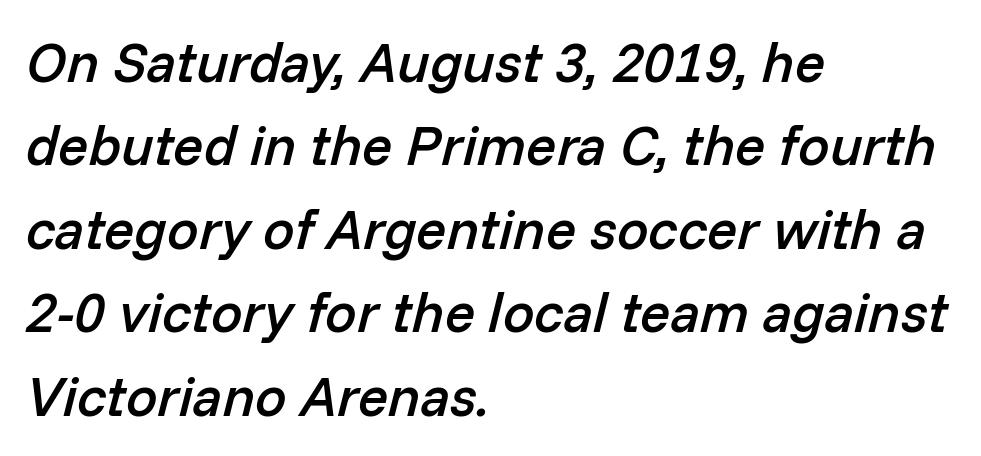
The rag falls on the right side of this text block. Nothing unusual about the tracking: characters are spaced as the font intends. Normally led — the rows are evenly, conventionally spaced. The specimen reads as italic at a glance.
